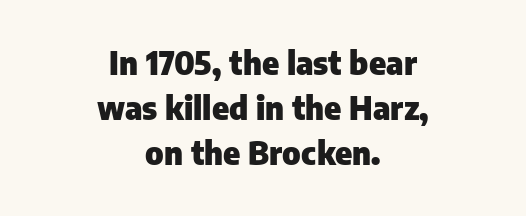
Pretty heavy lettering here — definitely bold. The lines in this sample share a center point and differ in where they start and stop. The passage shown is typed in a proportional face where columns would drift. A clean baseline with only descenders dipping below it.
